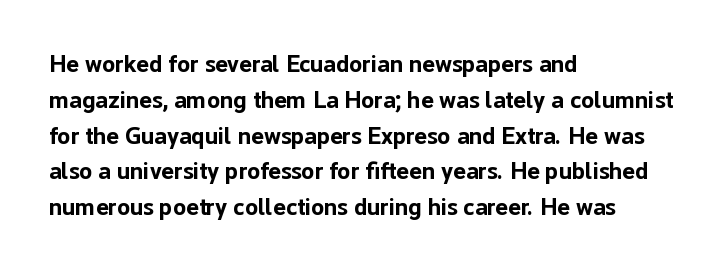
{"italic": "no", "bold": "yes", "underline": "no", "align": "left", "line_spacing": "normal", "line_spacing_ratio": 1.49, "letter_spacing": "normal", "letter_spacing_em": 0.0, "glyph_px": 24}
